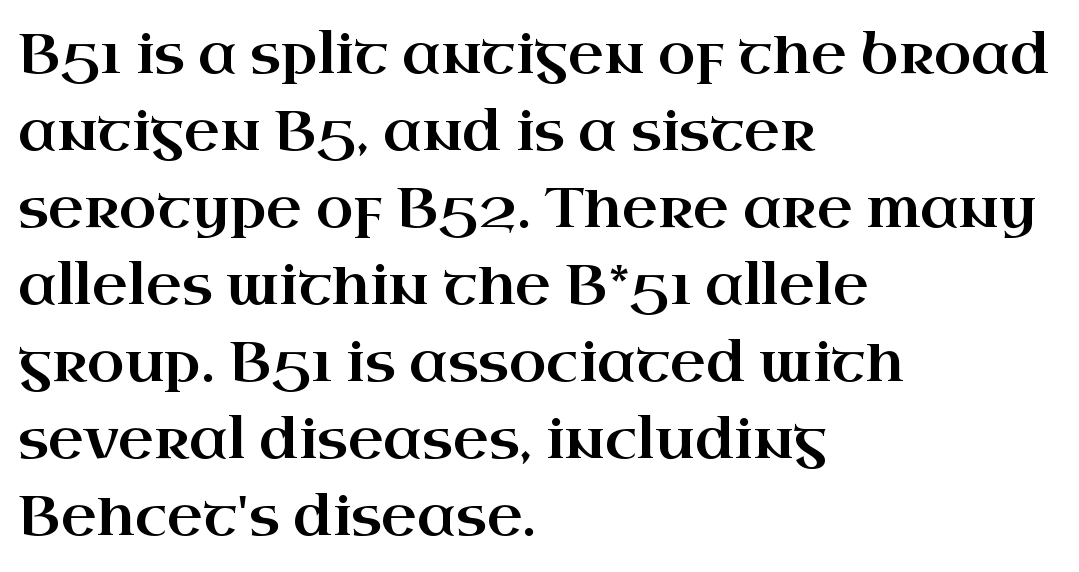
{"serif": "yes", "italic": "no", "width": "wide", "stroke_contrast": "high", "x_height": "small", "monospaced": "no", "underline": "no", "align": "left", "line_spacing": "normal", "line_spacing_ratio": 1.4, "letter_spacing": "normal", "letter_spacing_em": 0.0, "glyph_px": 55}
